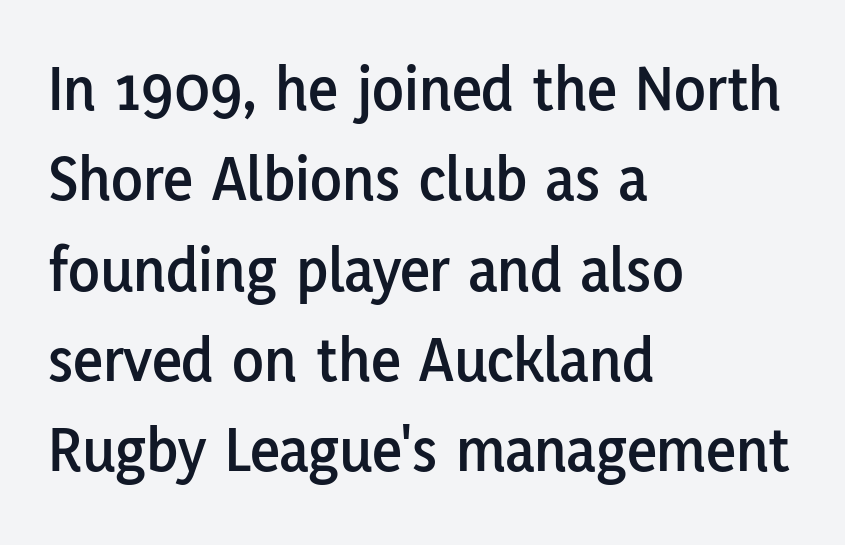
The image shows 65 px sans-serif type, upright; set left-aligned, normal line spacing (1.39x), normal letter spacing, not underlined; low stroke contrast and a medium x-height.
